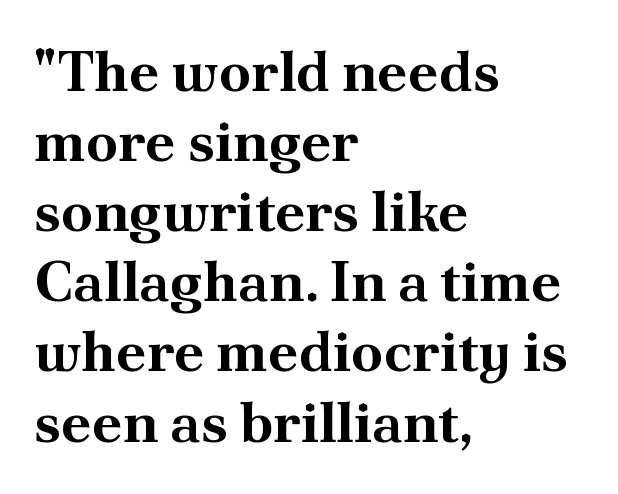
The image shows 57 px bold serif type, upright; set left-aligned, line spacing 1.23x, normal letter spacing, not underlined; medium stroke contrast and a small x-height.
